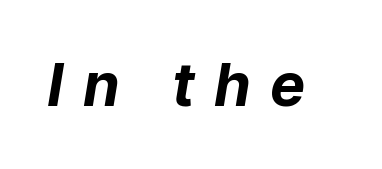
The image shows 59 px bold type, italic (leaning right); set unusually wide letter spacing (+0.36 em), not underlined; low stroke contrast and a medium x-height.
